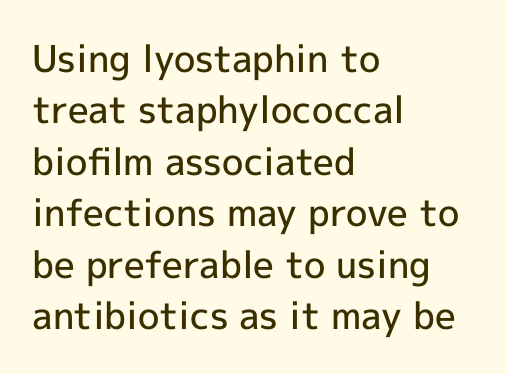
Q: Is the text bold? A: Semi-bold.
Q: Is the text italic (slanted)? A: No, it is upright.
Q: Is the typeface a serif or a sans-serif typeface? A: Sans-serif.
Q: Is the text underlined? A: No.
Q: How is the paragraph aligned? A: Left-aligned.
Q: Is the spacing between letters normal or unusually wide? A: Normal.
Q: Is the spacing between lines tight, normal or loose? A: Normal.
Q: Width (condensed, normal, or wide)? A: Normal.
Q: x-height? A: Medium.
Q: Monospaced? A: No.
